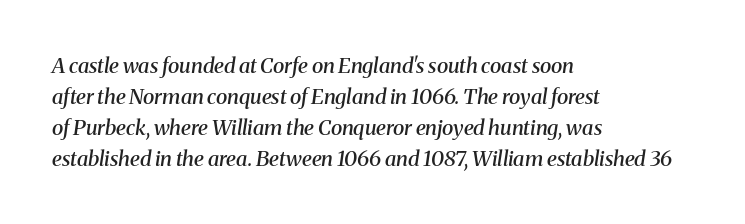
The image shows 21 px text type, italic (leaning right); set left-aligned, normal line spacing (1.47x), normal letter spacing, not underlined.
